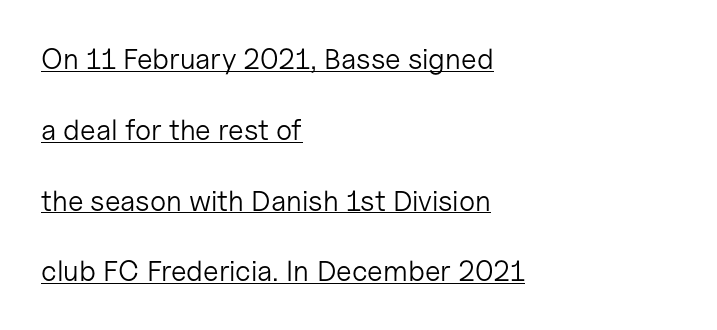
{"serif": "no", "italic": "no", "bold": "no", "weight": "light", "width": "normal", "stroke_contrast": "low", "x_height": "medium", "monospaced": "no", "underline": "yes", "align": "left", "line_spacing": "loose", "line_spacing_ratio": 2.44, "letter_spacing": "normal", "letter_spacing_em": 0.0, "glyph_px": 29}
